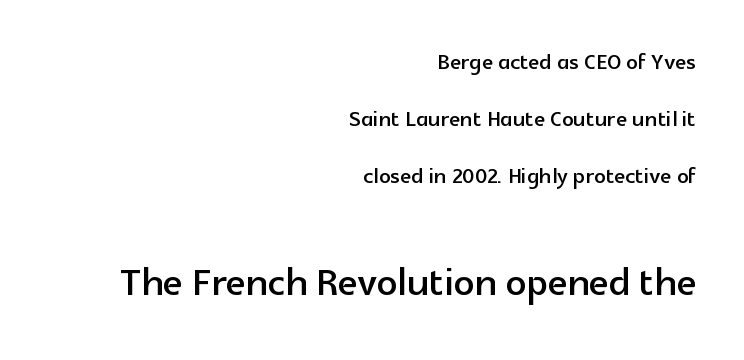
Q: Is the text italic (slanted)? A: No, it is upright.
Q: Is the typeface a serif or a sans-serif typeface? A: Sans-serif.
Q: Is the text underlined? A: No.
Q: How is the paragraph aligned? A: Right-aligned.
Q: Is the spacing between letters normal or unusually wide? A: Normal.
Q: Is the spacing between lines tight, normal or loose? A: Loose.
Q: Which block of text is set in a larger size, the first (top) or the second (bottom)? A: The second (bottom) one.
Q: Width (condensed, normal, or wide)? A: Normal.
Q: x-height? A: Medium.
Q: Monospaced? A: No.
